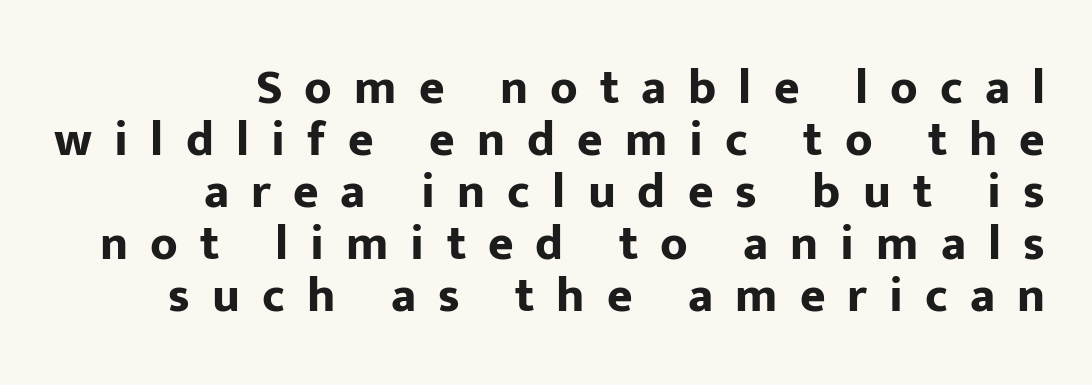
The image shows 49 px bold sans-serif type, upright; set right-aligned, tight line spacing (1.06x), unusually wide letter spacing (+0.45 em), not underlined; low stroke contrast and a medium x-height.
